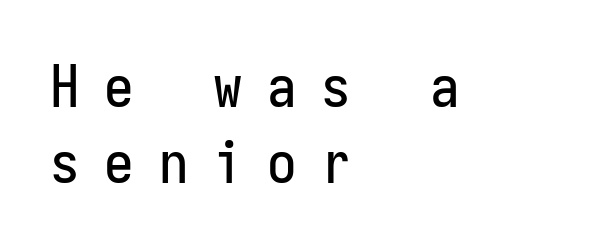
The image shows 59 px condensed sans-serif type, upright, monospaced; set left-aligned, normal line spacing (1.28x), unusually wide letter spacing (+0.42 em), not underlined; low stroke contrast and a medium x-height.
